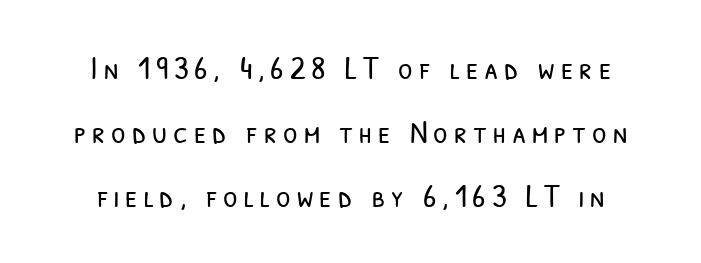
Classification — sans serif. Nothing heavy about these letters — not bold at all. Decoration check: the copy has no underline. Looks like regular typesetting: each glyph gets only the width it needs. You could fit nearly another row in the gap between these rows.
